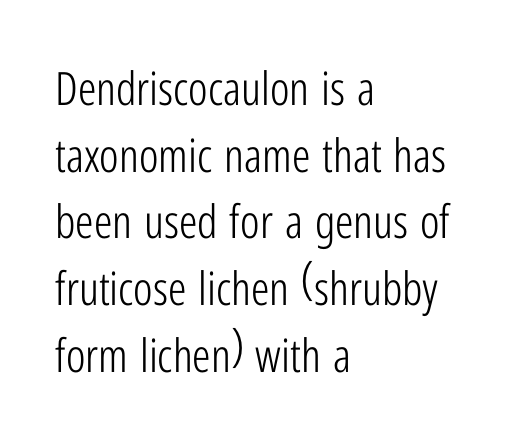
The image shows 46 px light, condensed sans-serif type, upright; set left-aligned, normal line spacing (1.45x), normal letter spacing, not underlined; low stroke contrast and a medium x-height.
